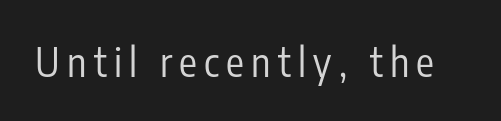
{"serif": "no", "italic": "no", "bold": "no", "weight": "regular", "width": "condensed", "stroke_contrast": "low", "x_height": "medium", "monospaced": "no", "underline": "no", "glyph_px": 40}
